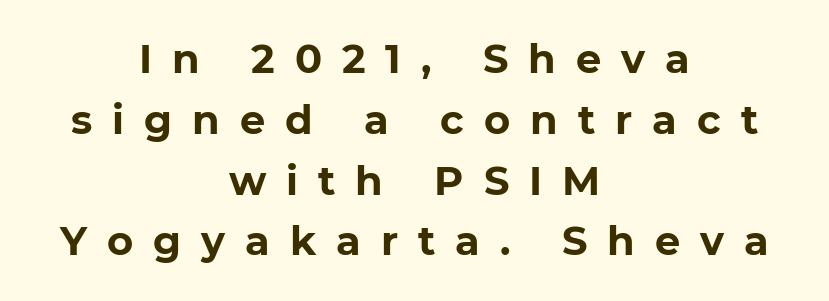
The image shows 40 px bold sans-serif type, upright; set centered, normal line spacing (1.52x), unusually wide letter spacing (+0.5 em), not underlined; low stroke contrast and a medium x-height.
